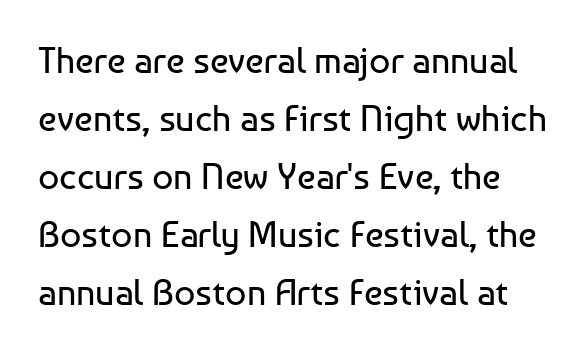
Q: Is the text bold? A: No.
Q: Is the text italic (slanted)? A: No, it is upright.
Q: Is the typeface a serif or a sans-serif typeface? A: Sans-serif.
Q: Is the text underlined? A: No.
Q: Is the spacing between letters normal or unusually wide? A: Normal.
Q: Is the spacing between lines tight, normal or loose? A: Normal.
Q: Width (condensed, normal, or wide)? A: Normal.
Q: Stroke contrast? A: Low.
Q: x-height? A: Medium.
Q: Monospaced? A: No.
